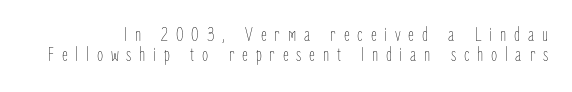
{"italic": "no", "bold": "no", "underline": "no", "line_spacing": "tight", "line_spacing_ratio": 1.02, "letter_spacing": "wide", "letter_spacing_em": 0.39, "glyph_px": 20}
